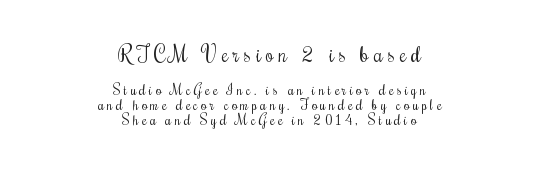
Q: Is the text bold? A: No.
Q: Is the text italic (slanted)? A: Yes.
Q: Is the text underlined? A: No.
Q: How is the paragraph aligned? A: Centered.
Q: Is the spacing between letters normal or unusually wide? A: Unusually wide.
Q: Is the spacing between lines tight, normal or loose? A: Tight.
Q: Which block of text is set in a larger size, the first (top) or the second (bottom)? A: The first (top) one.
